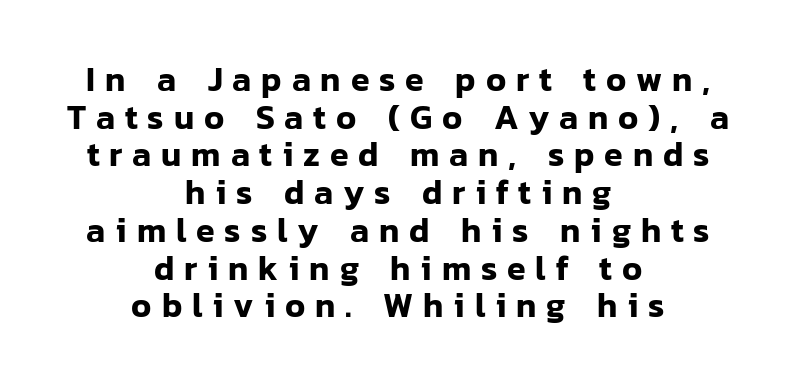
The image shows 34 px sans-serif type, upright; set centered, tight line spacing (1.11x), unusually wide letter spacing (+0.29 em), not underlined; low stroke contrast and a medium x-height.
